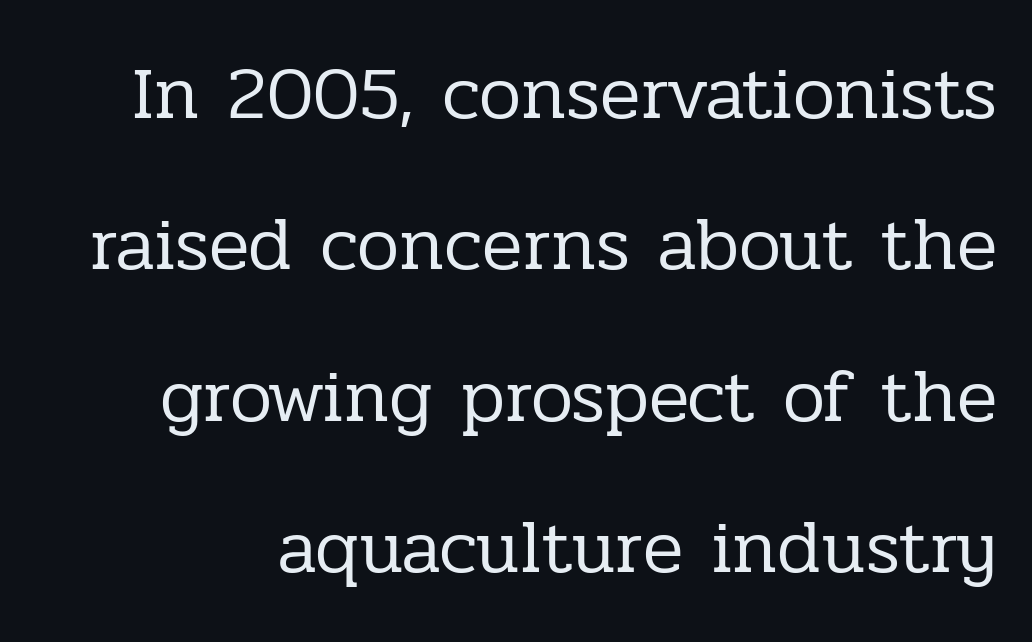
The image shows 75 px regular-weight serif type, upright; set loose line spacing (2.02x), normal letter spacing, not underlined; low stroke contrast and a medium x-height.
